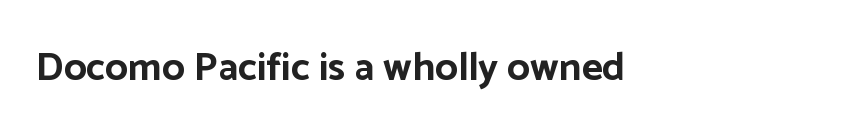
Every character sits straight up, as roman type does. In terms of letterform style, serifs are entirely absent. No word sits above an underline. Which margin do the lines hug? The left one — the right edge is uneven. The horizontal fit of the characters is conventional and even.
